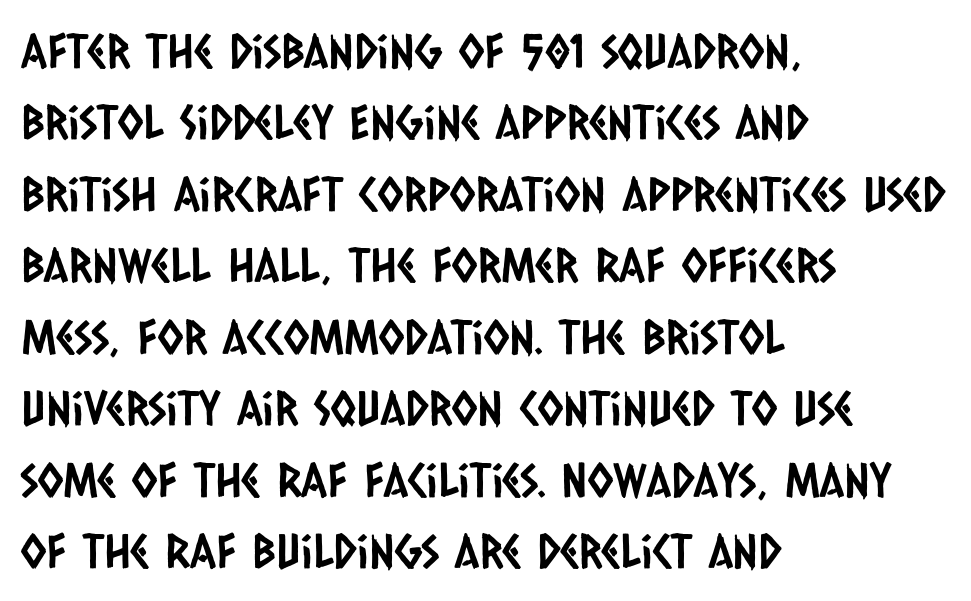
Q: Is the typeface a serif or a sans-serif typeface? A: Sans-serif.
Q: Is the text underlined? A: No.
Q: How is the paragraph aligned? A: Left-aligned.
Q: Is the spacing between letters normal or unusually wide? A: Normal.
Q: Is the spacing between lines tight, normal or loose? A: Normal.
Q: Width (condensed, normal, or wide)? A: Condensed.
Q: Stroke contrast? A: Low.
Q: x-height? A: Large.
Q: Monospaced? A: No.
